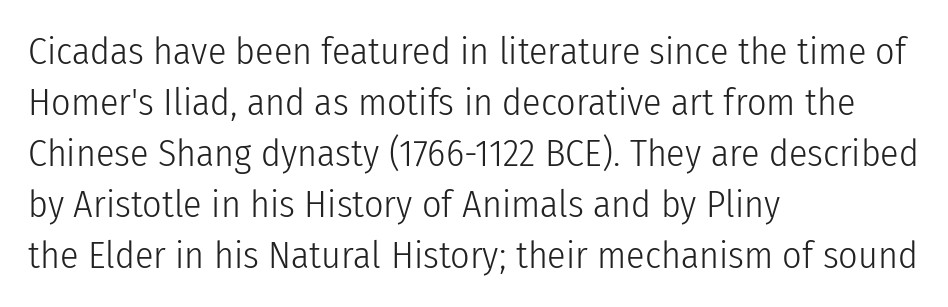
No italicization has been applied; the sample stays upright. Are there feet on the stems? There aren't — it's a sans. Just letters on the line, the space beneath them empty. Do the characters align in a grid? No, the font is proportional.
